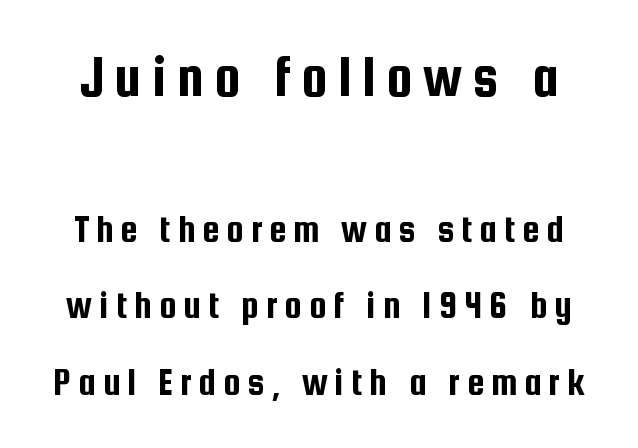
The image shows 59 px condensed sans-serif type, upright; set loose line spacing (1.96x), not underlined; the first (top) block is 1.51x larger; low stroke contrast and a medium x-height.
